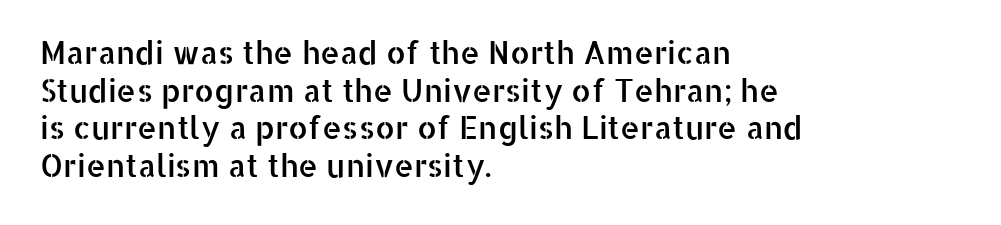
The image shows 31 px sans-serif type, upright; set left-aligned, line spacing 1.21x, normal letter spacing, not underlined; low stroke contrast and a medium x-height.
